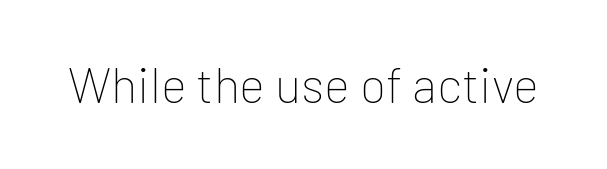
The text was rendered using a sans face with plain stroke endings. A roman cut, with each character standing at attention. Between one letter and the next there's only the usual sliver of space. These lines are rendered in a variable-pitch font. A quiet, ordinary-to-light weight characterises the typeface.
